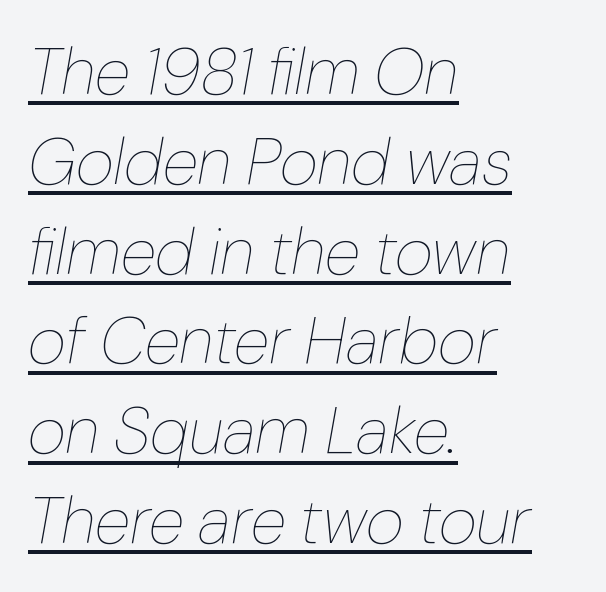
{"italic": "yes", "lean": "right", "slant_degrees": 10, "bold": "no", "weight": "thin", "width": "normal", "stroke_contrast": "low", "x_height": "medium", "monospaced": "no", "underline": "yes", "align": "left", "line_spacing": "normal", "line_spacing_ratio": 1.36, "letter_spacing": "normal", "letter_spacing_em": 0.0, "glyph_px": 66}
